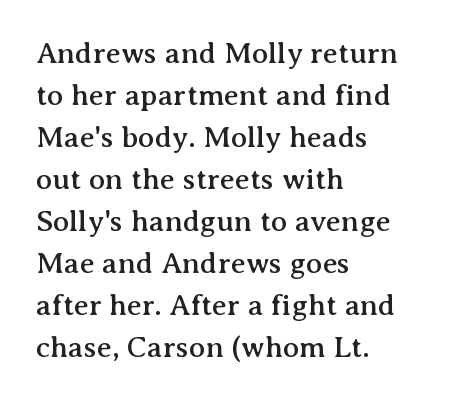
Q: Is the text italic (slanted)? A: No, it is upright.
Q: Is the typeface a serif or a sans-serif typeface? A: Serif.
Q: Is the text underlined? A: No.
Q: How is the paragraph aligned? A: Left-aligned.
Q: Is the spacing between letters normal or unusually wide? A: Normal.
Q: Is the spacing between lines tight, normal or loose? A: Normal.
Q: Width (condensed, normal, or wide)? A: Normal.
Q: Stroke contrast? A: Medium.
Q: x-height? A: Medium.
Q: Monospaced? A: No.
